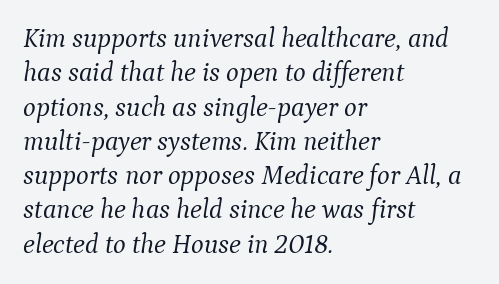
Beneath every word, the page is bare. Notice how the passage keeps a crisp vertical edge on the left only. Rows of type keep a routine distance in the vertical direction. The face looks like a standard text weight, possibly lighter. Observe the lean: these are italic letterforms.
